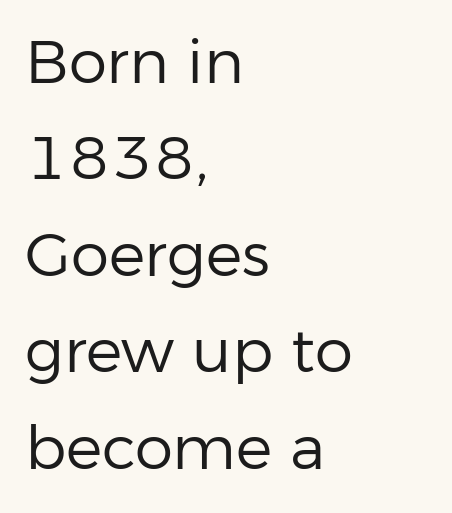
Q: Is the text bold? A: No.
Q: Is the text italic (slanted)? A: No, it is upright.
Q: Is the typeface a serif or a sans-serif typeface? A: Sans-serif.
Q: Is the text underlined? A: No.
Q: How is the paragraph aligned? A: Left-aligned.
Q: Is the spacing between letters normal or unusually wide? A: Normal.
Q: Is the spacing between lines tight, normal or loose? A: Normal.
Q: Width (condensed, normal, or wide)? A: Normal.
Q: Stroke contrast? A: Low.
Q: x-height? A: Medium.
Q: Monospaced? A: No.
